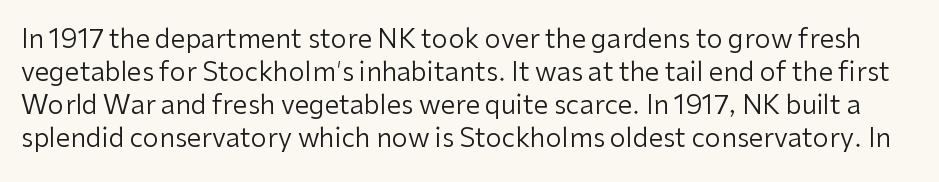
Q: Is the text bold? A: No.
Q: Is the text italic (slanted)? A: No, it is upright.
Q: Is the text underlined? A: No.
Q: Is the spacing between letters normal or unusually wide? A: Normal.
Q: Is the spacing between lines tight, normal or loose? A: Normal.
